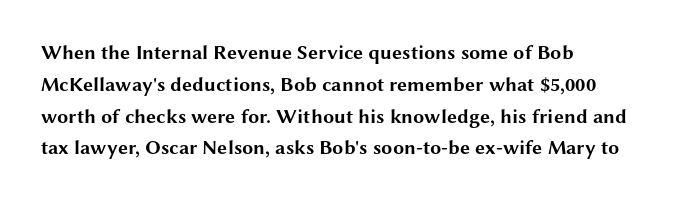
{"italic": "no", "bold": "yes", "underline": "no", "align": "left", "line_spacing": "normal", "line_spacing_ratio": 1.59, "letter_spacing": "normal", "letter_spacing_em": 0.0, "glyph_px": 20}
